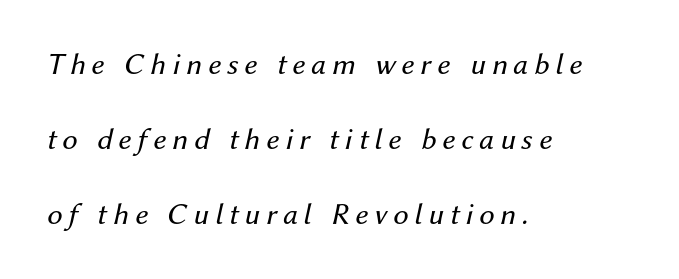
{"italic": "yes", "lean": "right", "slant_degrees": 12, "bold": "no", "weight": "regular", "width": "normal", "stroke_contrast": "medium", "x_height": "medium", "monospaced": "no", "underline": "no", "align": "left", "line_spacing": "loose", "line_spacing_ratio": 2.42, "glyph_px": 31}
